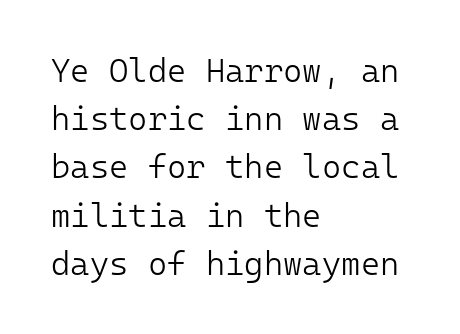
Q: Is the text bold? A: No.
Q: Is the text italic (slanted)? A: No, it is upright.
Q: Is the typeface a serif or a sans-serif typeface? A: Sans-serif.
Q: Is the text underlined? A: No.
Q: How is the paragraph aligned? A: Left-aligned.
Q: Is the spacing between letters normal or unusually wide? A: Normal.
Q: Is the spacing between lines tight, normal or loose? A: Normal.
Q: Width (condensed, normal, or wide)? A: Normal.
Q: Stroke contrast? A: Low.
Q: x-height? A: Medium.
Q: Monospaced? A: Yes.
